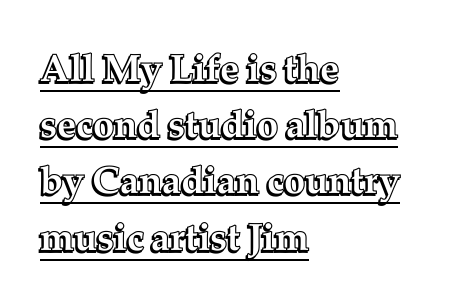
Q: Is the text italic (slanted)? A: No, it is upright.
Q: Is the text underlined? A: Yes.
Q: How is the paragraph aligned? A: Left-aligned.
Q: Is the spacing between letters normal or unusually wide? A: Normal.
Q: Is the spacing between lines tight, normal or loose? A: Normal.
Q: Width (condensed, normal, or wide)? A: Normal.
Q: x-height? A: Medium.
Q: Monospaced? A: No.
